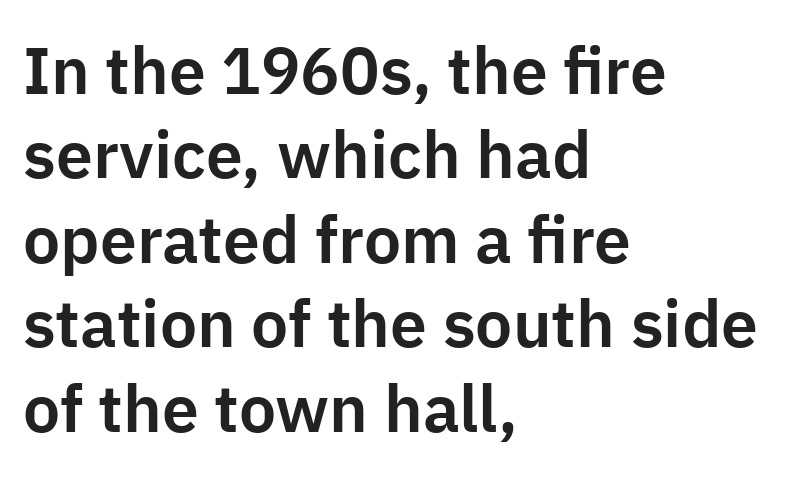
{"serif": "no", "italic": "no", "width": "normal", "stroke_contrast": "low", "x_height": "medium", "monospaced": "no", "underline": "no", "align": "left", "line_spacing": "normal", "line_spacing_ratio": 1.28, "letter_spacing": "normal", "letter_spacing_em": 0.0, "glyph_px": 66}
